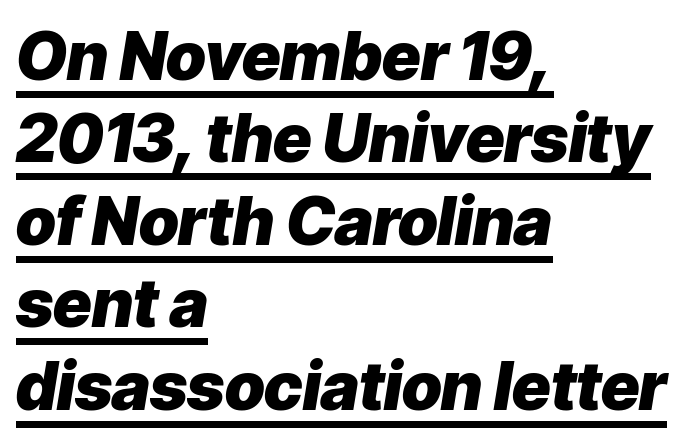
Q: Is the text bold? A: Yes.
Q: Is the text italic (slanted)? A: Yes, it leans right by about 9 degrees.
Q: Is the text underlined? A: Yes.
Q: How is the paragraph aligned? A: Left-aligned.
Q: Is the spacing between letters normal or unusually wide? A: Normal.
Q: Is the spacing between lines tight, normal or loose? A: Normal.
Q: Width (condensed, normal, or wide)? A: Normal.
Q: Stroke contrast? A: Low.
Q: x-height? A: Medium.
Q: Monospaced? A: No.
